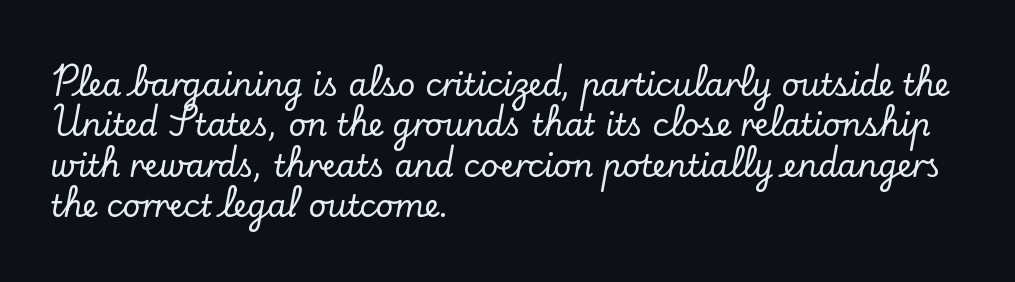
{"serif": "yes", "width": "normal", "stroke_contrast": "low", "x_height": "small", "monospaced": "no", "underline": "no", "align": "left", "line_spacing": "normal", "line_spacing_ratio": 1.3, "letter_spacing": "normal", "letter_spacing_em": 0.0, "glyph_px": 31}
